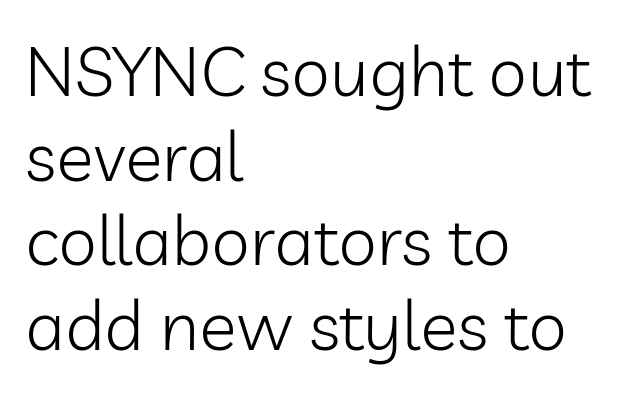
{"serif": "no", "italic": "no", "bold": "no", "weight": "light", "width": "normal", "stroke_contrast": "low", "x_height": "medium", "monospaced": "no", "underline": "no", "align": "left", "line_spacing_ratio": 1.21, "letter_spacing": "normal", "letter_spacing_em": 0.0, "glyph_px": 70}
